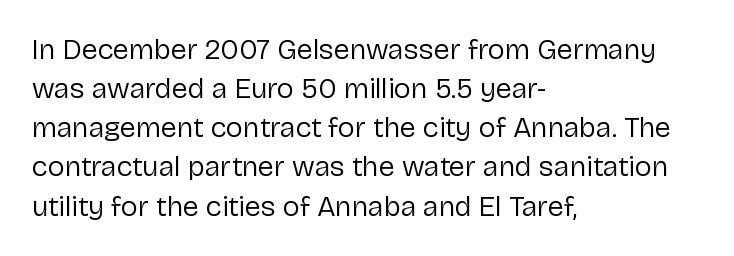
Q: Is the text bold? A: No.
Q: Is the text italic (slanted)? A: No, it is upright.
Q: Is the typeface a serif or a sans-serif typeface? A: Sans-serif.
Q: Is the text underlined? A: No.
Q: How is the paragraph aligned? A: Left-aligned.
Q: Is the spacing between letters normal or unusually wide? A: Normal.
Q: Is the spacing between lines tight, normal or loose? A: Normal.
Q: Width (condensed, normal, or wide)? A: Normal.
Q: Stroke contrast? A: Low.
Q: x-height? A: Medium.
Q: Monospaced? A: No.
